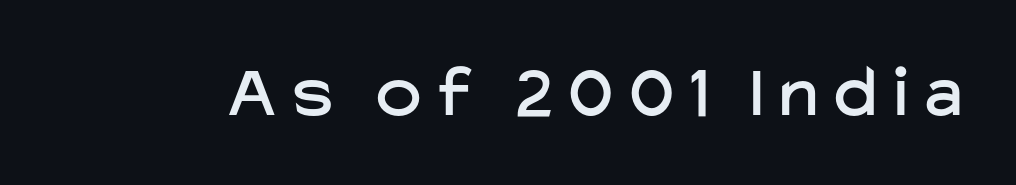
The image shows 76 px sans-serif type, upright; set unusually wide letter spacing (+0.23 em), not underlined; low stroke contrast and a medium x-height.
